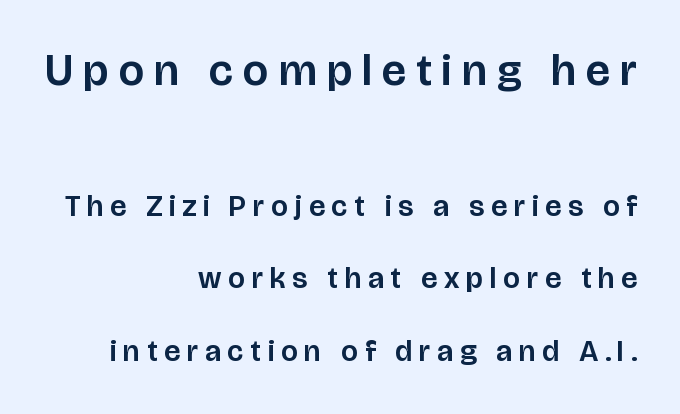
Q: Is the text italic (slanted)? A: No, it is upright.
Q: Is the typeface a serif or a sans-serif typeface? A: Sans-serif.
Q: Is the text underlined? A: No.
Q: How is the paragraph aligned? A: Right-aligned.
Q: Is the spacing between letters normal or unusually wide? A: Unusually wide.
Q: Is the spacing between lines tight, normal or loose? A: Loose.
Q: Which block of text is set in a larger size, the first (top) or the second (bottom)? A: The first (top) one.
Q: Width (condensed, normal, or wide)? A: Normal.
Q: Stroke contrast? A: Low.
Q: x-height? A: Large.
Q: Monospaced? A: No.
